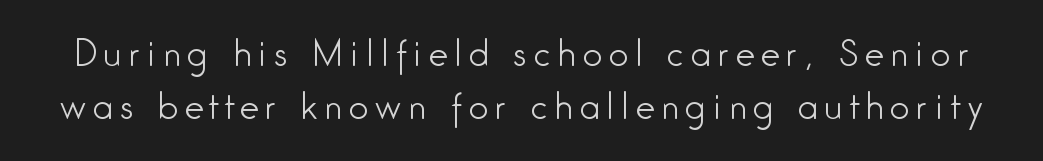
Q: Is the text bold? A: No.
Q: Is the text italic (slanted)? A: No, it is upright.
Q: Is the typeface a serif or a sans-serif typeface? A: Sans-serif.
Q: Is the text underlined? A: No.
Q: Is the spacing between letters normal or unusually wide? A: Unusually wide.
Q: Is the spacing between lines tight, normal or loose? A: Normal.
Q: Width (condensed, normal, or wide)? A: Condensed.
Q: Stroke contrast? A: Low.
Q: x-height? A: Medium.
Q: Monospaced? A: No.
